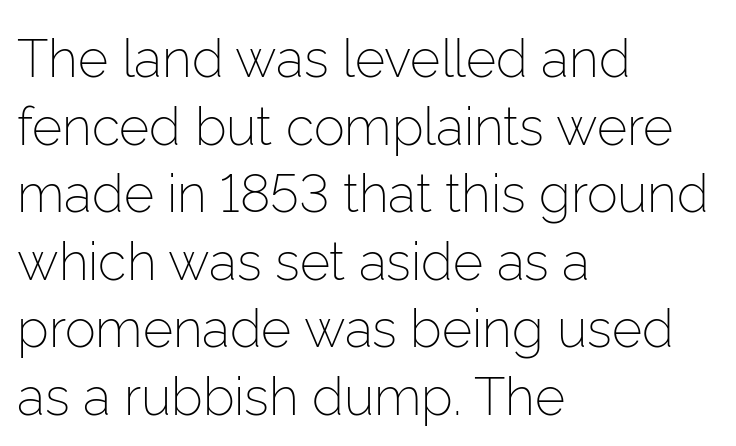
The image shows 52 px light sans-serif type, upright; set left-aligned, normal line spacing (1.3x), normal letter spacing, not underlined; low stroke contrast and a medium x-height.
